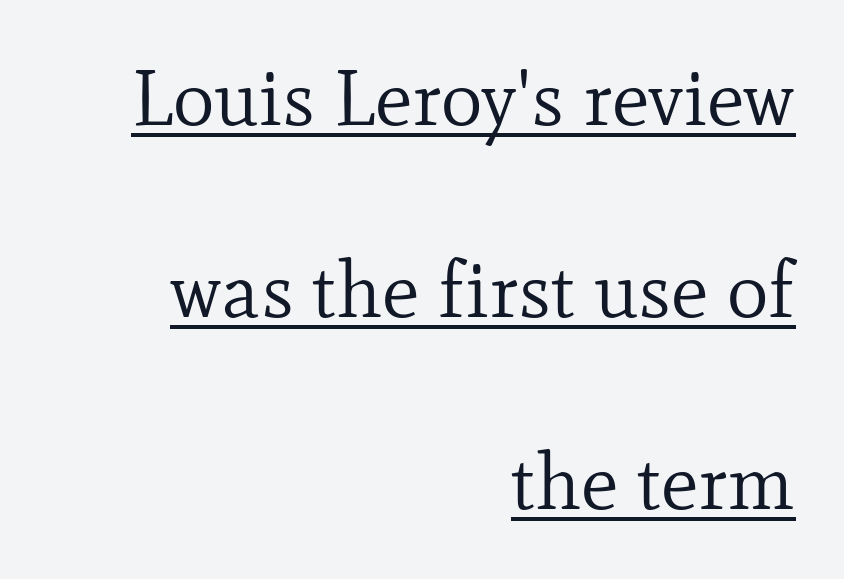
{"serif": "yes", "italic": "no", "bold": "no", "weight": "regular", "width": "normal", "stroke_contrast": "low", "x_height": "small", "monospaced": "no", "underline": "yes", "align": "right", "line_spacing": "loose", "line_spacing_ratio": 2.43, "letter_spacing": "normal", "letter_spacing_em": 0.0, "glyph_px": 79}
